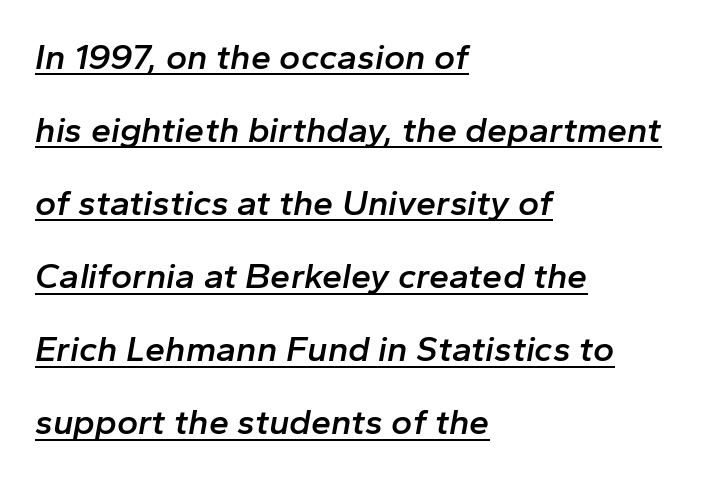
{"italic": "yes", "lean": "right", "slant_degrees": 10, "bold": "semi", "weight": "semibold", "width": "normal", "stroke_contrast": "low", "x_height": "medium", "monospaced": "no", "underline": "yes", "align": "left", "line_spacing": "loose", "line_spacing_ratio": 2.03, "letter_spacing": "normal", "letter_spacing_em": 0.0, "glyph_px": 36}
